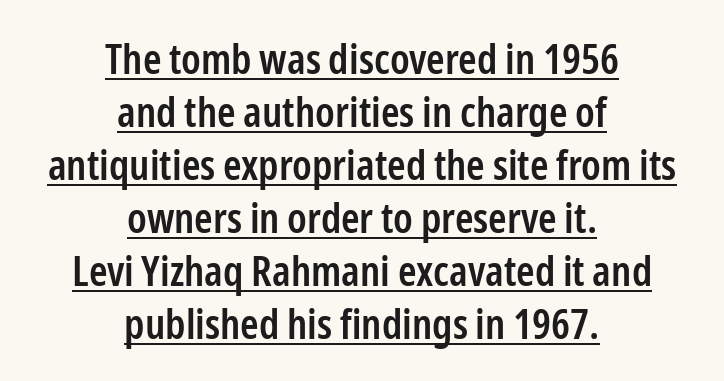
Q: Is the text bold? A: Semi-bold.
Q: Is the text italic (slanted)? A: No, it is upright.
Q: Is the typeface a serif or a sans-serif typeface? A: Sans-serif.
Q: Is the text underlined? A: Yes.
Q: How is the paragraph aligned? A: Centered.
Q: Is the spacing between letters normal or unusually wide? A: Normal.
Q: Is the spacing between lines tight, normal or loose? A: Normal.
Q: Width (condensed, normal, or wide)? A: Condensed.
Q: Stroke contrast? A: Low.
Q: x-height? A: Medium.
Q: Monospaced? A: No.
